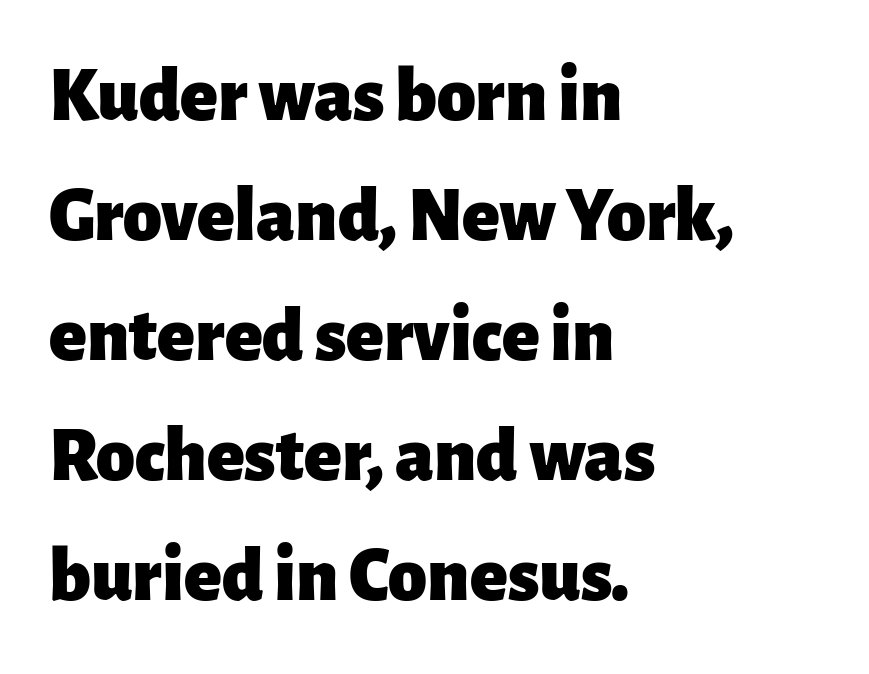
In terms of weight, the rendering is a true, heavy bold. The axis of the letterforms is exactly vertical. The rendering keeps characters at their native spacing. Leftover space on each line is placed entirely after the last word. Notice how descenders clear the ascenders below comfortably — that's standard leading.
